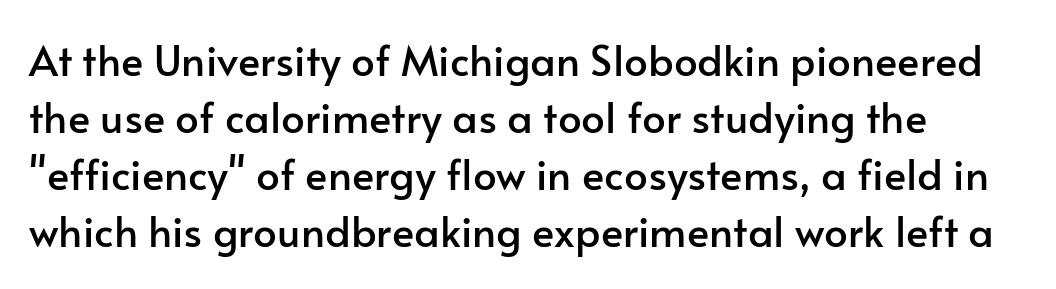
Quick note: not italic, upright. The zone under the glyphs is completely vacant. Do the characters align in a grid? No, the font is proportional. Every row of glyphs begins at an identical x-position on the left. Reading down the column, the eye jumps a familiar distance to each next line.
